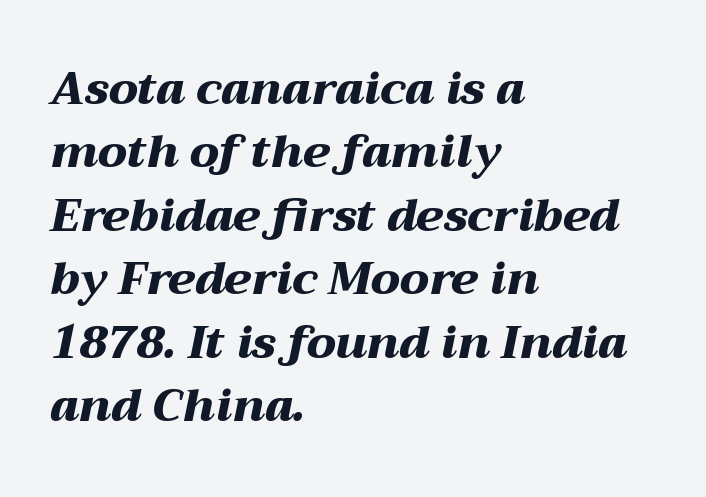
Honestly, the letter spacing is just normal — you wouldn't notice it. What's the leading like? Ordinary, nothing unusual. Does the lettering tilt? It does — this is italic. Proportional: the letters do not fall into vertical columns.
